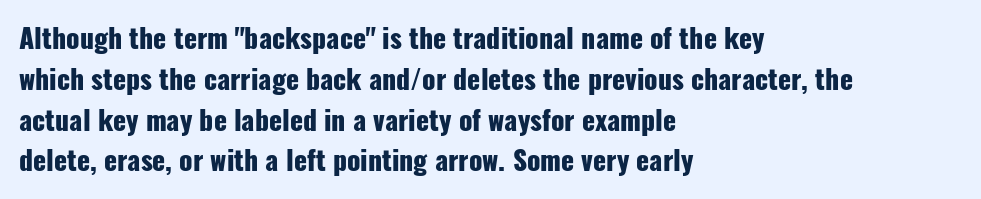
Q: Is the text bold? A: Yes.
Q: Is the text italic (slanted)? A: No, it is upright.
Q: Is the text underlined? A: No.
Q: How is the paragraph aligned? A: Left-aligned.
Q: Is the spacing between letters normal or unusually wide? A: Normal.
Q: Is the spacing between lines tight, normal or loose? A: Normal.
